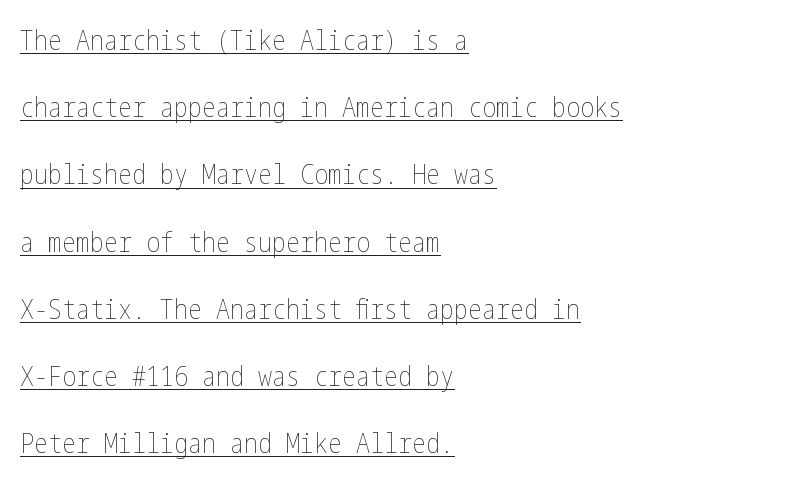
The setting favours the left margin, as ordinary paragraphs usually do. Underline: present. Caption: face not bold, strokes unweighted. Default kerning and tracking; the words read as compact shapes. Compared with typical paragraphs, the rows here are farther apart. Do the letters lean? They stand straight.
